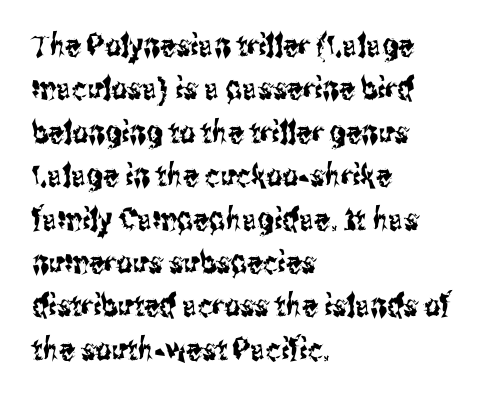
The image shows 31 px condensed sans-serif type, upright; set left-aligned, normal line spacing (1.4x), normal letter spacing, not underlined; medium stroke contrast and a medium x-height.
